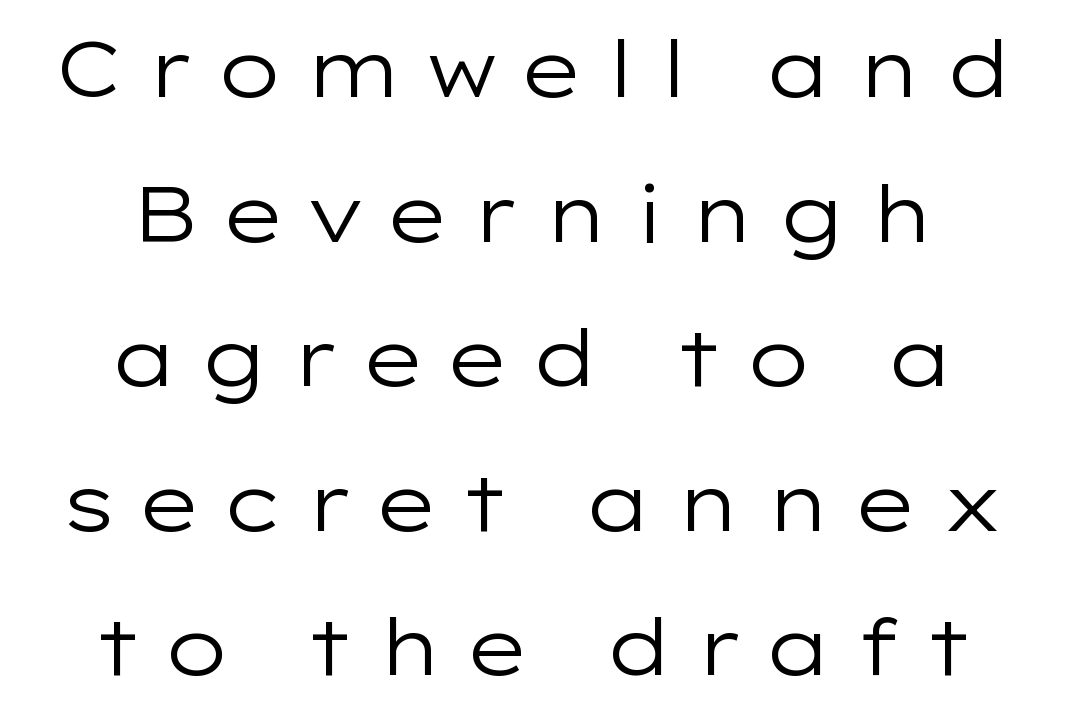
The image shows 79 px regular-weight, wide sans-serif type, upright; set centered, line spacing 1.83x, unusually wide letter spacing (+0.26 em), not underlined; low stroke contrast and a medium x-height.
